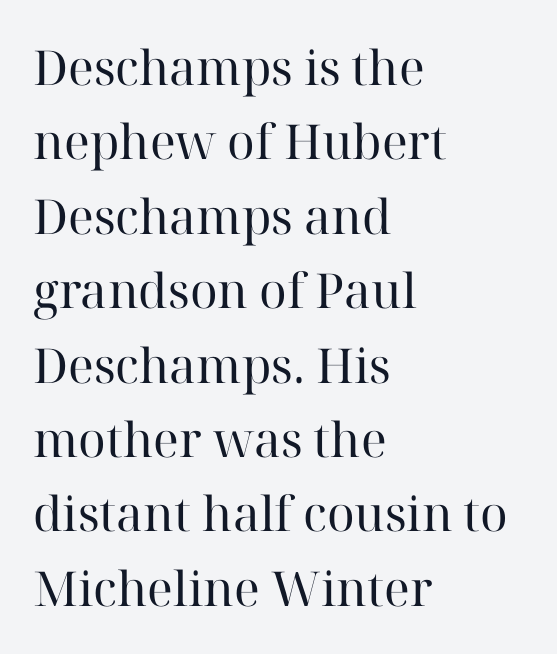
{"serif": "yes", "italic": "no", "bold": "no", "weight": "regular", "width": "normal", "stroke_contrast": "high", "x_height": "medium", "monospaced": "no", "underline": "no", "align": "left", "line_spacing": "normal", "line_spacing_ratio": 1.55, "letter_spacing": "normal", "letter_spacing_em": 0.0, "glyph_px": 48}
